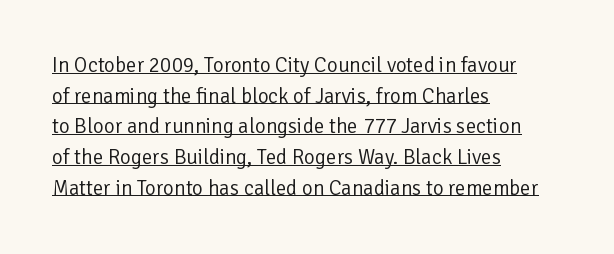
Q: Is the text bold? A: No.
Q: Is the text italic (slanted)? A: No, it is upright.
Q: Is the text underlined? A: Yes.
Q: How is the paragraph aligned? A: Left-aligned.
Q: Is the spacing between letters normal or unusually wide? A: Normal.
Q: Is the spacing between lines tight, normal or loose? A: Normal.
